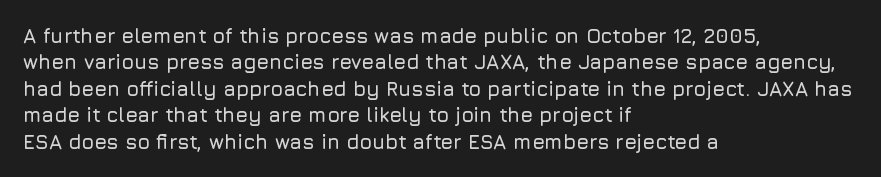
{"italic": "no", "underline": "no", "align": "left", "line_spacing": "normal", "line_spacing_ratio": 1.32, "letter_spacing": "normal", "letter_spacing_em": 0.0, "glyph_px": 20}
